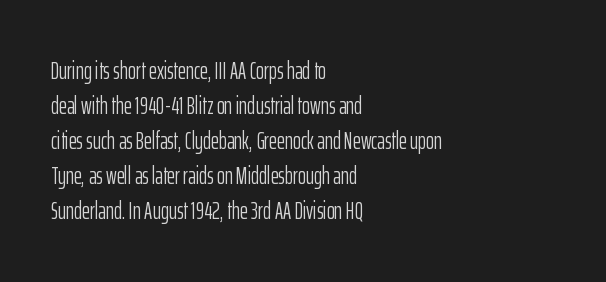
Q: Is the text bold? A: No.
Q: Is the text italic (slanted)? A: No, it is upright.
Q: Is the text underlined? A: No.
Q: How is the paragraph aligned? A: Left-aligned.
Q: Is the spacing between letters normal or unusually wide? A: Normal.
Q: Is the spacing between lines tight, normal or loose? A: Normal.
